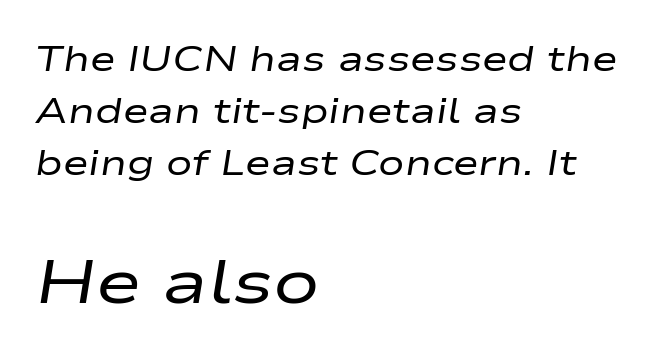
The image shows 62 px regular-weight, wide type, italic (leaning right); set left-aligned, normal line spacing (1.48x), normal letter spacing, not underlined; the second (bottom) block is 1.77x larger; low stroke contrast and a medium x-height.
